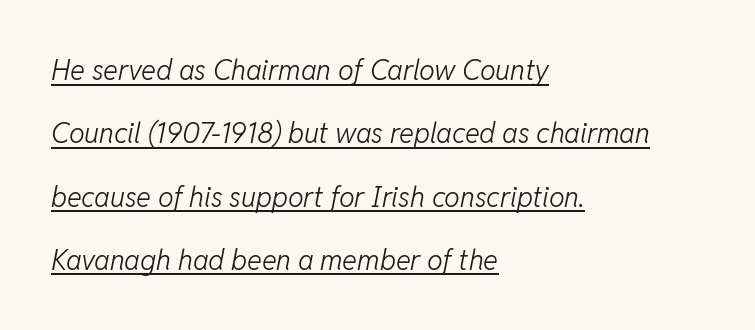
This sample trades compactness for vertical openness between lines. Students, observe the line beneath the letters — that is underlining. This sample has the flowing, uneven cadence of proportional lettering. Is the stroke heavy? The answer is a plain regular-or-lighter. Every character sits at an angle, as italics do.
